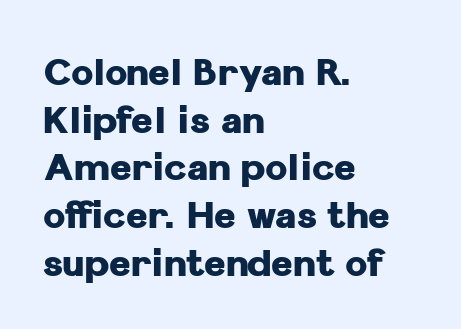
Q: Is the text bold? A: Yes.
Q: Is the text italic (slanted)? A: No, it is upright.
Q: Is the typeface a serif or a sans-serif typeface? A: Sans-serif.
Q: Is the text underlined? A: No.
Q: How is the paragraph aligned? A: Left-aligned.
Q: Is the spacing between letters normal or unusually wide? A: Normal.
Q: Is the spacing between lines tight, normal or loose? A: Normal.
Q: Width (condensed, normal, or wide)? A: Normal.
Q: Stroke contrast? A: Low.
Q: x-height? A: Medium.
Q: Monospaced? A: No.
